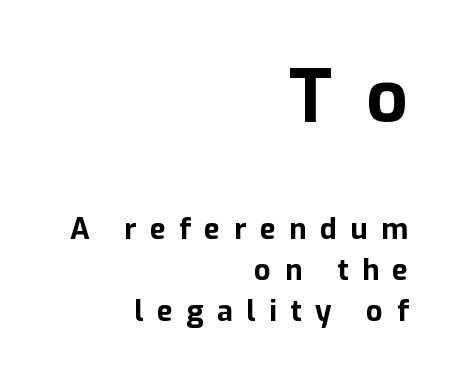
A flush-right, rag-left setting is used for this passage. No feet cap the strokes, marking this as sans-serif type. Weight check: bold — yes, fully. It's the straight-up-and-down kind of type.
